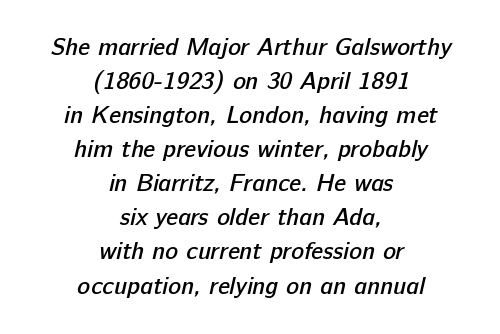
What's the leading like? Ordinary, nothing unusual. Summary of weight: moderately heavy, a semibold. Glyph-to-glyph distance matches everyday printed text. Underline: absent. Is the block centered? Yes — each line is placed symmetrically about the middle.
